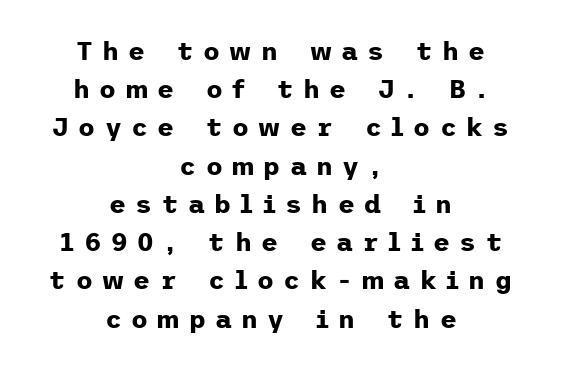
The image shows 26 px bold type, upright; set centered, normal line spacing (1.47x), unusually wide letter spacing (+0.36 em), not underlined.
